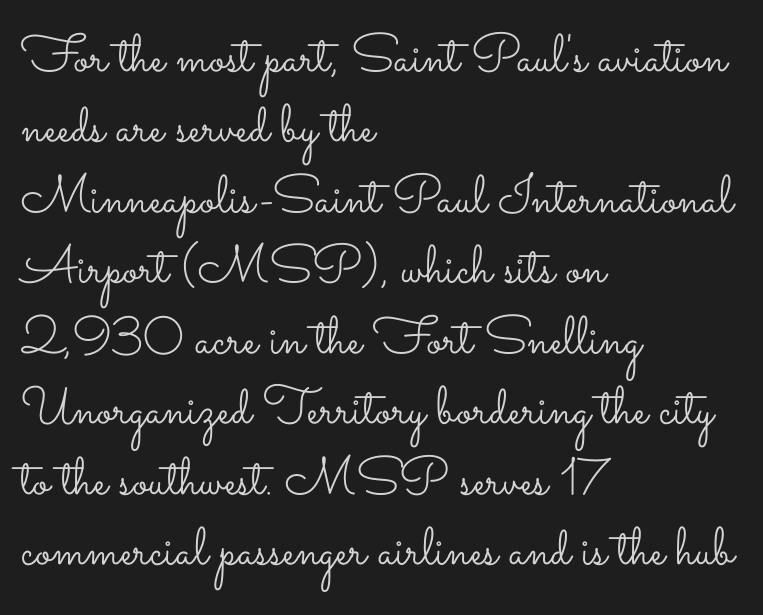
The image shows 53 px light, wide type; set left-aligned, normal line spacing (1.33x), normal letter spacing, not underlined; low stroke contrast and a small x-height.
